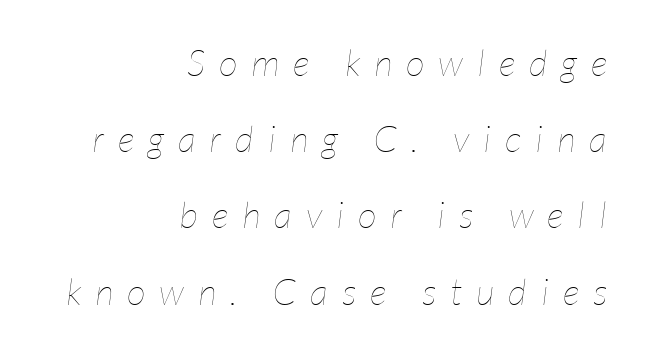
Q: Is the text bold? A: No.
Q: Is the text italic (slanted)? A: Yes, it leans right by about 7 degrees.
Q: Is the text underlined? A: No.
Q: How is the paragraph aligned? A: Right-aligned.
Q: Is the spacing between letters normal or unusually wide? A: Unusually wide.
Q: Is the spacing between lines tight, normal or loose? A: Loose.
Q: Width (condensed, normal, or wide)? A: Condensed.
Q: Stroke contrast? A: Low.
Q: x-height? A: Medium.
Q: Monospaced? A: No.
